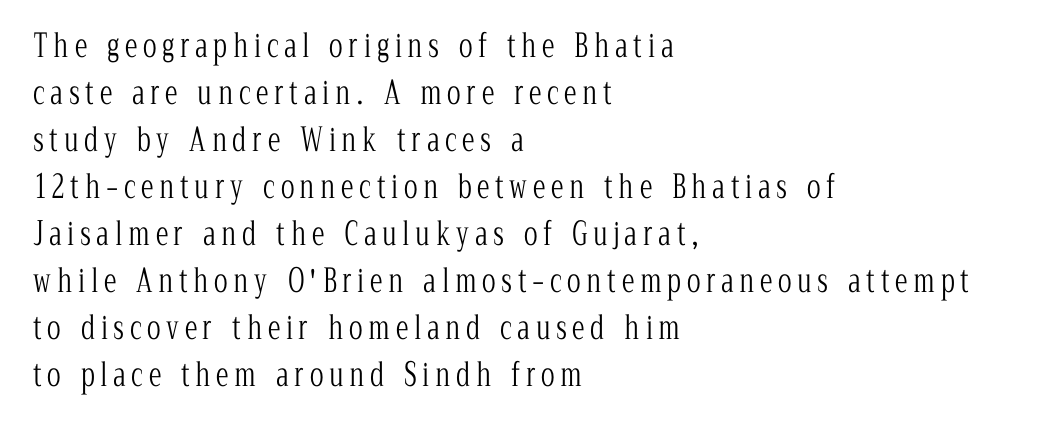
Q: Is the text bold? A: No.
Q: Is the text italic (slanted)? A: No, it is upright.
Q: Is the typeface a serif or a sans-serif typeface? A: Serif.
Q: Is the text underlined? A: No.
Q: How is the paragraph aligned? A: Left-aligned.
Q: Is the spacing between lines tight, normal or loose? A: Normal.
Q: Width (condensed, normal, or wide)? A: Condensed.
Q: Stroke contrast? A: Low.
Q: x-height? A: Medium.
Q: Monospaced? A: No.
